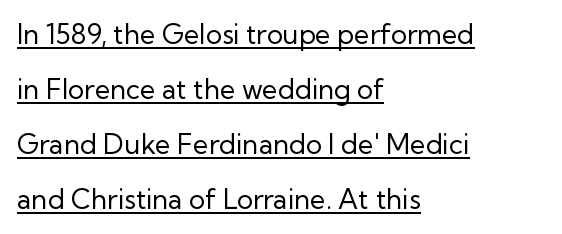
In CSS terms this would be text-align: left. This is roman type, the default non-slanted kind. Each new line begins a long way beneath the previous one. Does extra space separate the letters? No, they use regular spacing.
